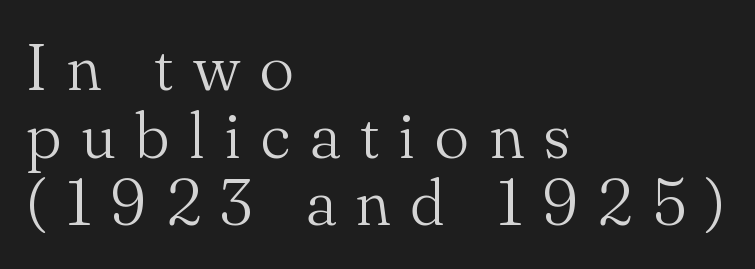
Q: Is the text bold? A: No.
Q: Is the text italic (slanted)? A: No, it is upright.
Q: Is the typeface a serif or a sans-serif typeface? A: Serif.
Q: Is the text underlined? A: No.
Q: How is the paragraph aligned? A: Left-aligned.
Q: Is the spacing between letters normal or unusually wide? A: Unusually wide.
Q: Is the spacing between lines tight, normal or loose? A: Tight.
Q: Width (condensed, normal, or wide)? A: Normal.
Q: Stroke contrast? A: Medium.
Q: x-height? A: Small.
Q: Monospaced? A: No.
